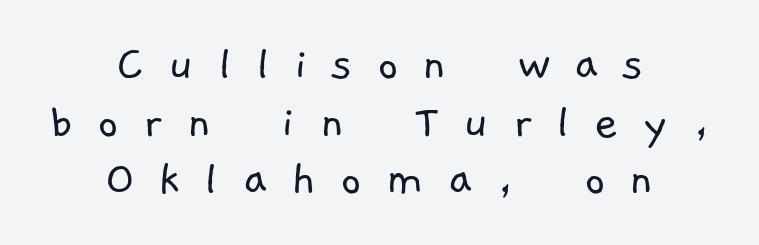
{"serif": "no", "bold": "no", "weight": "light", "width": "normal", "stroke_contrast": "low", "x_height": "medium", "monospaced": "no", "underline": "no", "align": "center", "line_spacing": "tight", "line_spacing_ratio": 1.11, "letter_spacing": "wide", "letter_spacing_em": 0.46, "glyph_px": 52}
